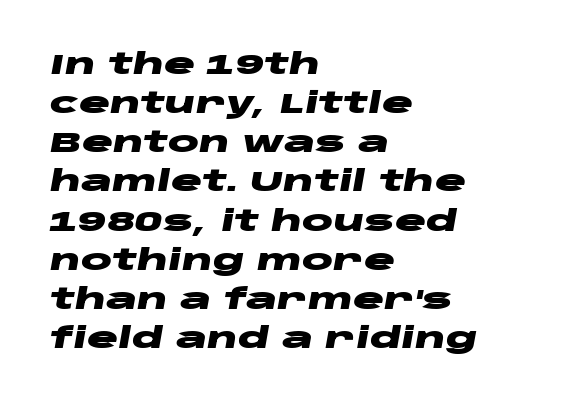
Q: Is the text bold? A: Yes.
Q: Is the text italic (slanted)? A: Yes, it leans right by about 10 degrees.
Q: Is the text underlined? A: No.
Q: How is the paragraph aligned? A: Left-aligned.
Q: Is the spacing between letters normal or unusually wide? A: Normal.
Q: Is the spacing between lines tight, normal or loose? A: Normal.
Q: Width (condensed, normal, or wide)? A: Wide.
Q: Stroke contrast? A: Low.
Q: x-height? A: Large.
Q: Monospaced? A: No.
